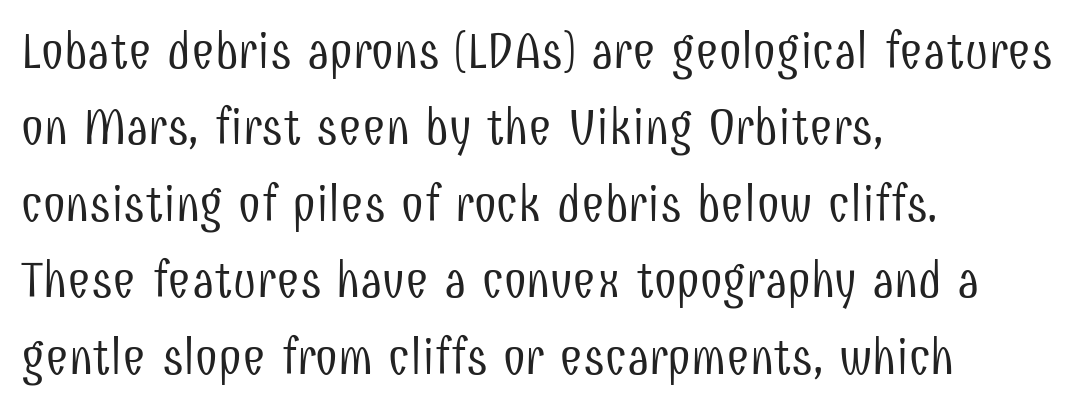
The image shows 51 px light, condensed sans-serif type, upright; set left-aligned, normal line spacing (1.5x), normal letter spacing, not underlined; low stroke contrast and a medium x-height.
